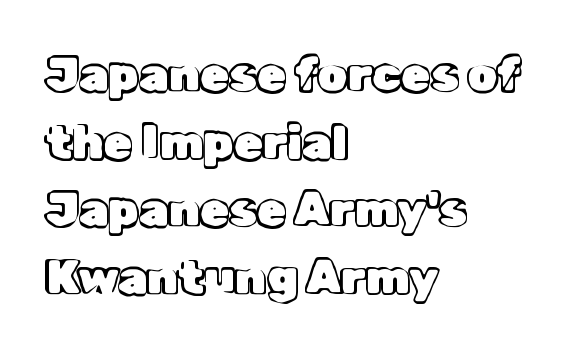
Q: Is the text italic (slanted)? A: No, it is upright.
Q: Is the text underlined? A: No.
Q: How is the paragraph aligned? A: Left-aligned.
Q: Is the spacing between letters normal or unusually wide? A: Normal.
Q: Is the spacing between lines tight, normal or loose? A: Normal.
Q: Width (condensed, normal, or wide)? A: Normal.
Q: x-height? A: Medium.
Q: Monospaced? A: No.
